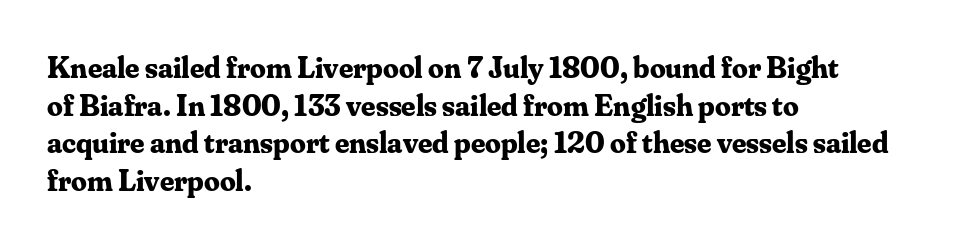
The image shows 31 px bold serif type, upright; set left-aligned, line spacing 1.21x, normal letter spacing, not underlined; medium stroke contrast and a small x-height.
